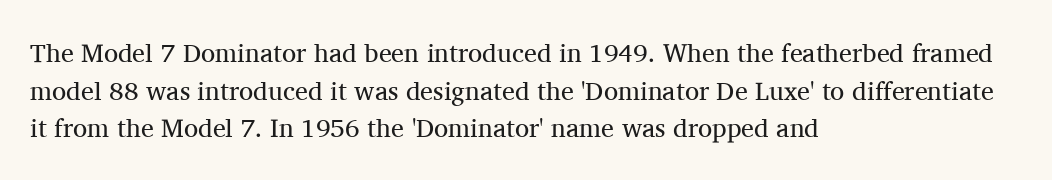
The image shows 26 px text type, upright; set left-aligned, normal line spacing (1.45x), normal letter spacing, not underlined.
